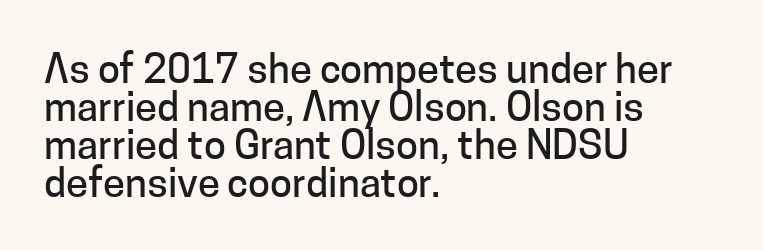
Caption: standard tracking, unaltered. Descender tails drop into unmarked territory. I'd call this a sans setting — the letters go barefoot. Think of a printed novel: that variable character pitch is what you see here. Compared with a centered layout, this one pins lines to the left instead. Students, observe: this is what under-led, compact text looks like.
